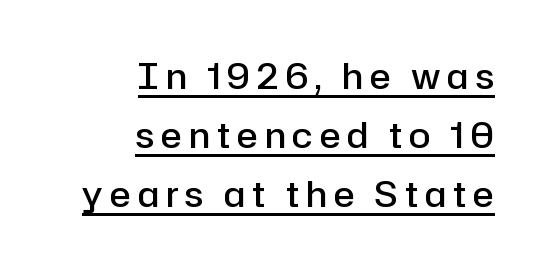
{"serif": "no", "italic": "no", "bold": "semi", "weight": "semibold", "width": "normal", "stroke_contrast": "low", "x_height": "medium", "monospaced": "no", "underline": "yes", "align": "right", "line_spacing": "normal", "line_spacing_ratio": 1.69, "letter_spacing": "wide", "letter_spacing_em": 0.2, "glyph_px": 35}
